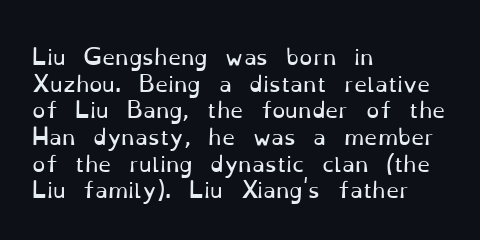
{"italic": "no", "bold": "no", "underline": "no", "align": "left", "line_spacing": "normal", "line_spacing_ratio": 1.27, "letter_spacing": "normal", "letter_spacing_em": 0.0, "glyph_px": 21}
